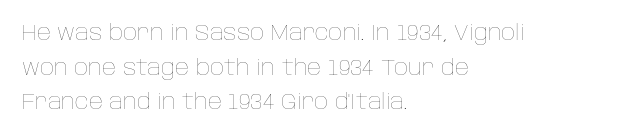
The image shows 22 px text type, upright; set left-aligned, normal line spacing (1.57x), normal letter spacing, not underlined.
